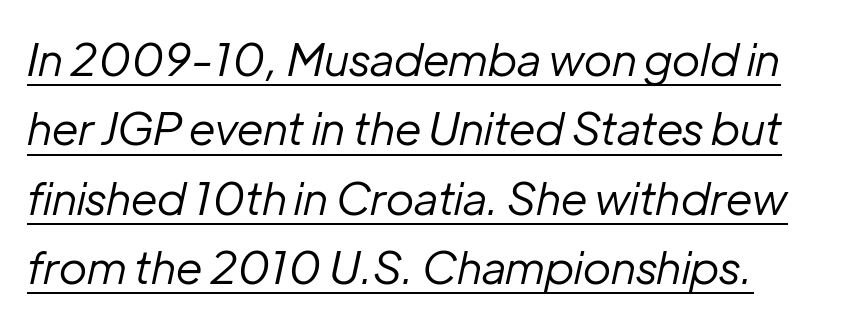
The image shows 45 px regular-weight type, italic (leaning right); set left-aligned, normal line spacing (1.54x), normal letter spacing, underlined; low stroke contrast and a medium x-height.
